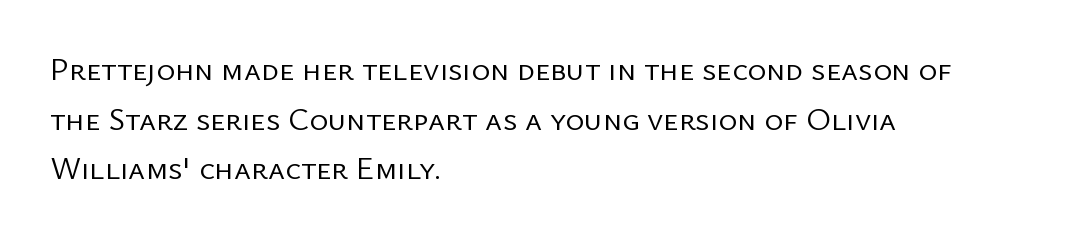
The image shows 32 px regular-weight sans-serif type, upright; set left-aligned, normal line spacing (1.55x), normal letter spacing, not underlined; low stroke contrast and a medium x-height.
